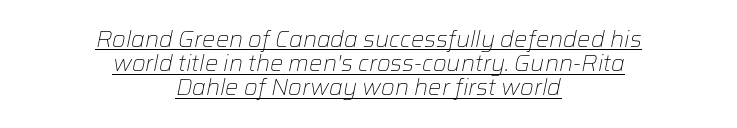
Q: Is the text bold? A: No.
Q: Is the text italic (slanted)? A: Yes, it leans right by about 12 degrees.
Q: Is the text underlined? A: Yes.
Q: How is the paragraph aligned? A: Centered.
Q: Is the spacing between letters normal or unusually wide? A: Normal.
Q: Is the spacing between lines tight, normal or loose? A: Tight.
